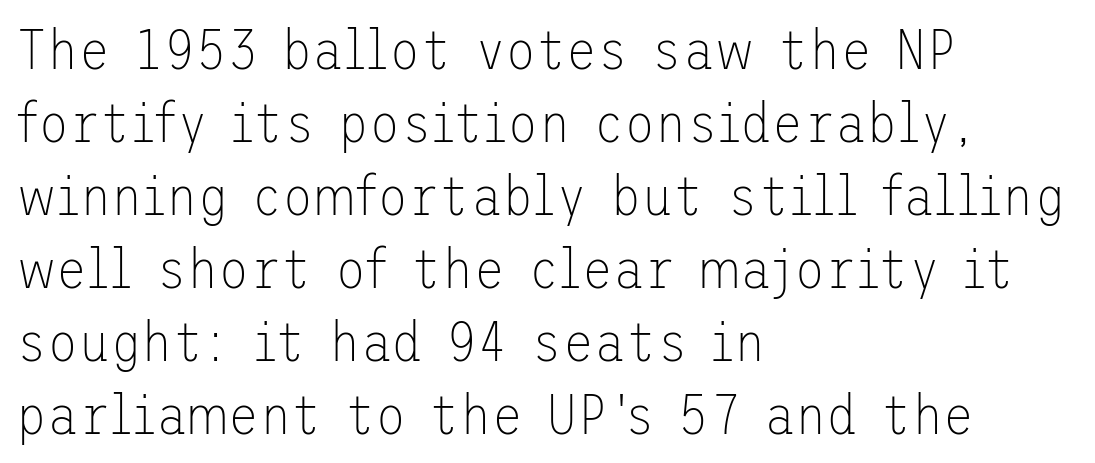
{"serif": "no", "italic": "no", "bold": "no", "weight": "thin", "width": "normal", "stroke_contrast": "low", "x_height": "medium", "underline": "no", "align": "left", "line_spacing": "normal", "line_spacing_ratio": 1.28, "letter_spacing": "normal", "letter_spacing_em": 0.0, "glyph_px": 57}
